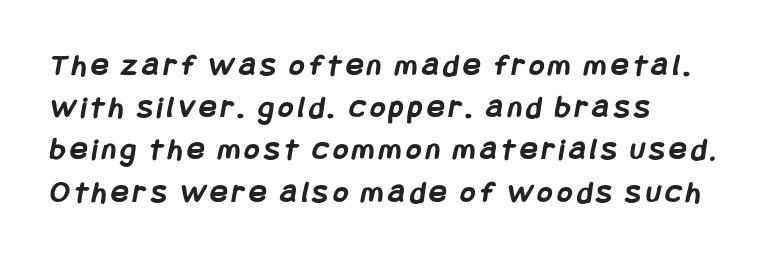
Q: Is the text bold? A: Yes.
Q: Is the typeface a serif or a sans-serif typeface? A: Sans-serif.
Q: Is the text underlined? A: No.
Q: How is the paragraph aligned? A: Left-aligned.
Q: Is the spacing between lines tight, normal or loose? A: Normal.
Q: Width (condensed, normal, or wide)? A: Condensed.
Q: Stroke contrast? A: Low.
Q: x-height? A: Large.
